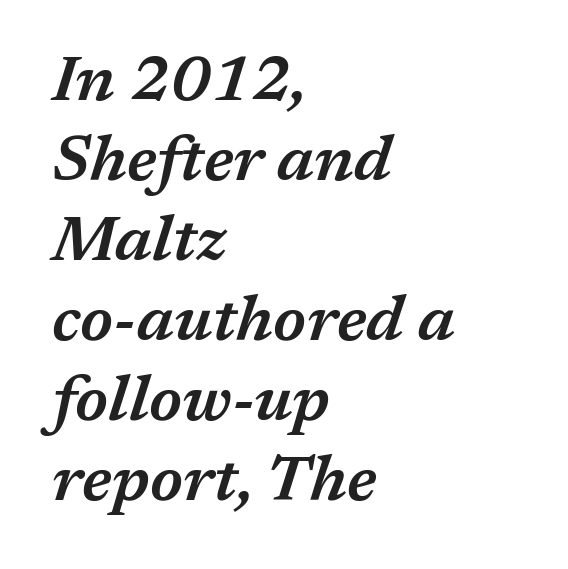
Q: Is the text bold? A: Semi-bold.
Q: Is the text italic (slanted)? A: Yes, it leans right by about 17 degrees.
Q: Is the text underlined? A: No.
Q: How is the paragraph aligned? A: Left-aligned.
Q: Is the spacing between letters normal or unusually wide? A: Normal.
Q: Is the spacing between lines tight, normal or loose? A: Normal.
Q: Width (condensed, normal, or wide)? A: Normal.
Q: Stroke contrast? A: Medium.
Q: x-height? A: Medium.
Q: Monospaced? A: No.
